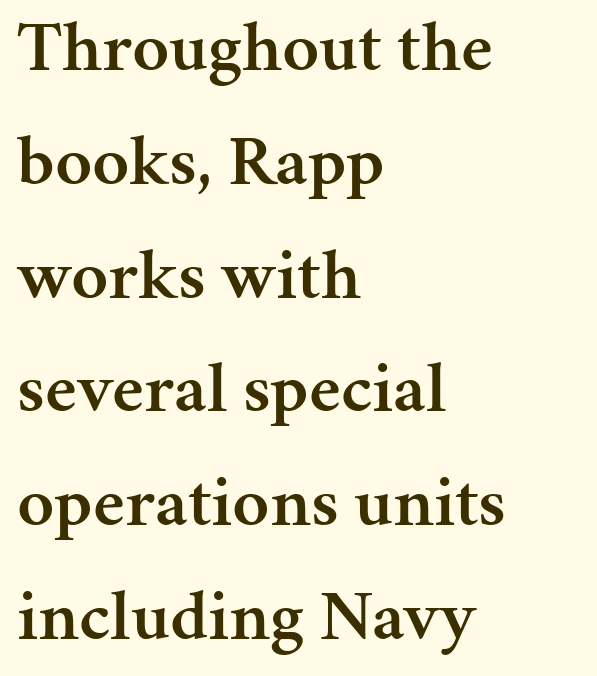
Is the letter spacing exaggerated? No — it looks like the ordinary default. Check under the words: just untouched page. In terms of letterform style, serifs are clearly present. The lettering stays uniformly vertical, giving the passage a roman look.
